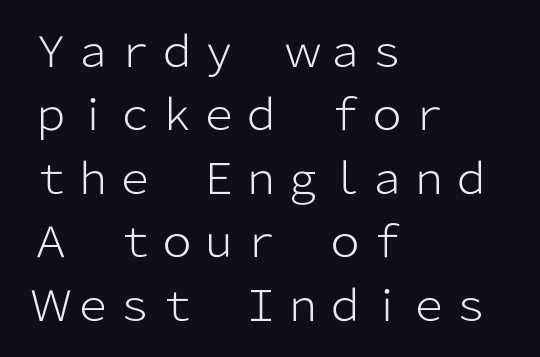
Q: Is the text bold? A: No.
Q: Is the text italic (slanted)? A: No, it is upright.
Q: Is the typeface a serif or a sans-serif typeface? A: Sans-serif.
Q: Is the text underlined? A: No.
Q: How is the paragraph aligned? A: Left-aligned.
Q: Is the spacing between letters normal or unusually wide? A: Normal.
Q: Is the spacing between lines tight, normal or loose? A: Normal.
Q: Width (condensed, normal, or wide)? A: Normal.
Q: Stroke contrast? A: Low.
Q: x-height? A: Medium.
Q: Monospaced? A: No.
